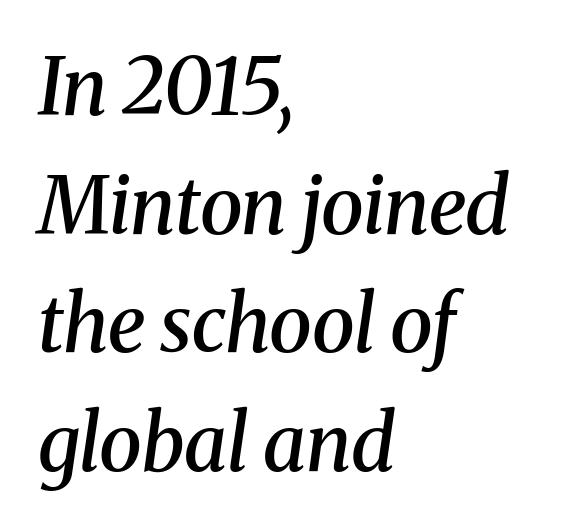
{"serif": "yes", "italic": "yes", "lean": "right", "slant_degrees": 8, "bold": "semi", "weight": "semibold", "width": "normal", "stroke_contrast": "medium", "x_height": "medium", "monospaced": "no", "underline": "no", "align": "left", "line_spacing": "normal", "line_spacing_ratio": 1.52, "letter_spacing": "normal", "letter_spacing_em": 0.0, "glyph_px": 78}
